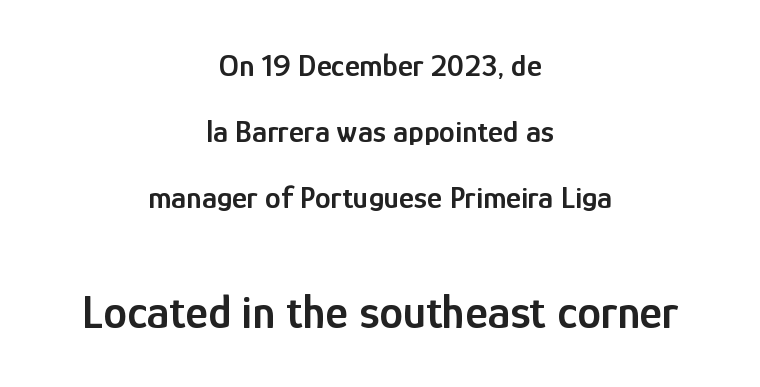
The image shows 48 px semibold, condensed sans-serif type, upright; set centered, loose line spacing (2.07x), normal letter spacing, not underlined; the second (bottom) block is 1.5x larger; low stroke contrast and a medium x-height.
